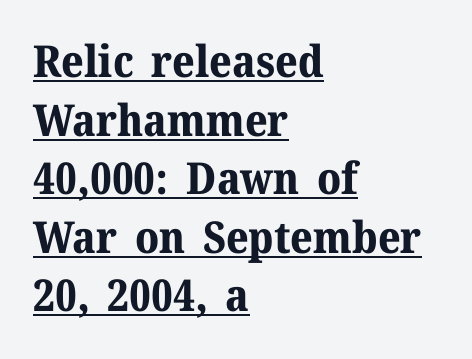
{"serif": "yes", "italic": "no", "bold": "yes", "weight": "bold", "width": "normal", "stroke_contrast": "medium", "x_height": "medium", "monospaced": "no", "underline": "yes", "align": "left", "line_spacing": "normal", "line_spacing_ratio": 1.33, "letter_spacing": "normal", "letter_spacing_em": 0.0, "glyph_px": 44}
